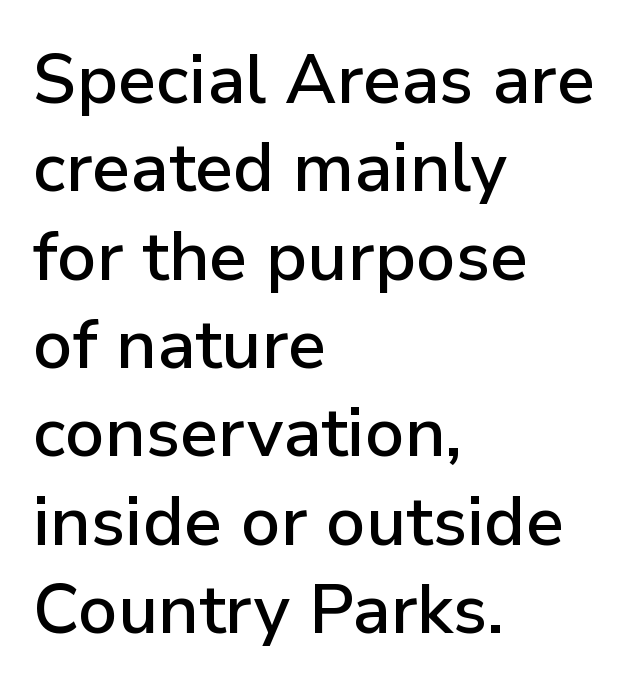
No word sits above an underline. The vertical gap from one line to the next is medium. Teacher's note: observe the even left margin — that is flush-left alignment. The passage shown has conventional tracking throughout. Character widths vary here, with narrow letters taking less room than wide ones. This is the regular roman posture of the typeface.
